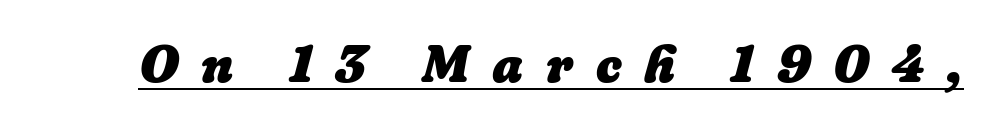
Q: Is the text bold? A: Yes.
Q: Is the text italic (slanted)? A: Yes, it leans right by about 16 degrees.
Q: Is the text underlined? A: Yes.
Q: Is the spacing between letters normal or unusually wide? A: Unusually wide.
Q: Width (condensed, normal, or wide)? A: Normal.
Q: Stroke contrast? A: Low.
Q: x-height? A: Medium.
Q: Monospaced? A: No.
